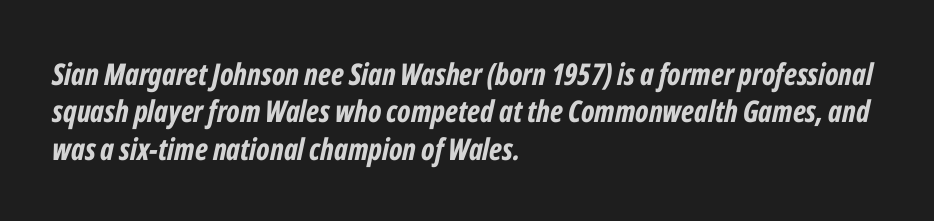
{"italic": "yes", "lean": "right", "slant_degrees": 12, "bold": "yes", "weight": "bold", "width": "condensed", "stroke_contrast": "low", "x_height": "medium", "monospaced": "no", "underline": "no", "align": "left", "line_spacing": "normal", "line_spacing_ratio": 1.25, "letter_spacing": "normal", "letter_spacing_em": 0.0, "glyph_px": 30}
